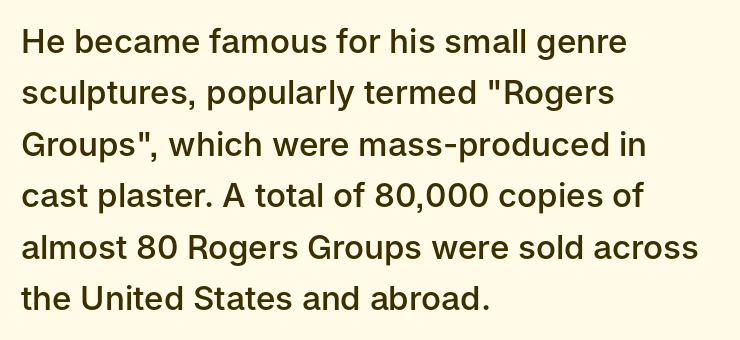
Standard letterfit; no display-style spreading of the glyphs. You can tell from the bare stems that sans-serif type was used. Is the type bold? Partly — it's a semibold, heavier than regular but not fully bold. Each line starts at the same left margin while the right side varies.
